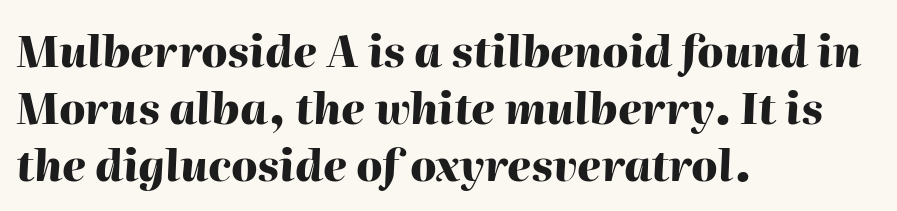
{"italic": "yes", "lean": "right", "slant_degrees": 2, "bold": "yes", "weight": "heavy", "width": "normal", "stroke_contrast": "high", "x_height": "medium", "monospaced": "no", "underline": "no", "align": "left", "line_spacing": "normal", "line_spacing_ratio": 1.32, "letter_spacing": "normal", "letter_spacing_em": 0.0, "glyph_px": 43}
